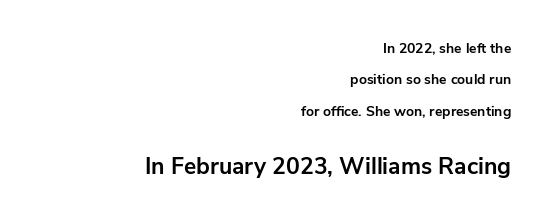
The image shows 23 px bold type, upright; set right-aligned, loose line spacing (2.24x), normal letter spacing, not underlined; the second (bottom) block is 1.64x larger.
